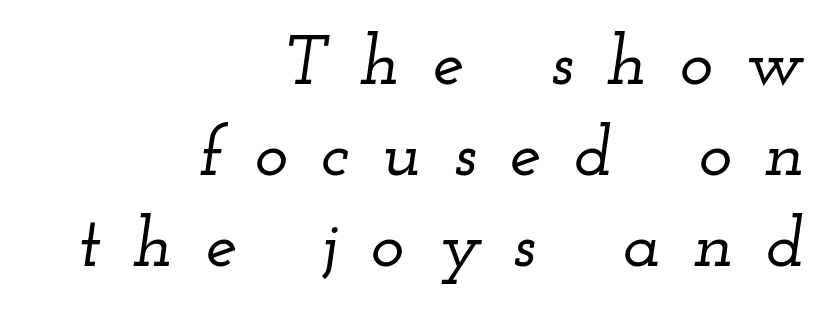
Q: Is the text italic (slanted)? A: Yes, it leans right by about 12 degrees.
Q: Is the typeface a serif or a sans-serif typeface? A: Serif.
Q: Is the text underlined? A: No.
Q: How is the paragraph aligned? A: Right-aligned.
Q: Is the spacing between letters normal or unusually wide? A: Unusually wide.
Q: Is the spacing between lines tight, normal or loose? A: Normal.
Q: Width (condensed, normal, or wide)? A: Wide.
Q: Stroke contrast? A: Low.
Q: x-height? A: Small.
Q: Monospaced? A: No.
